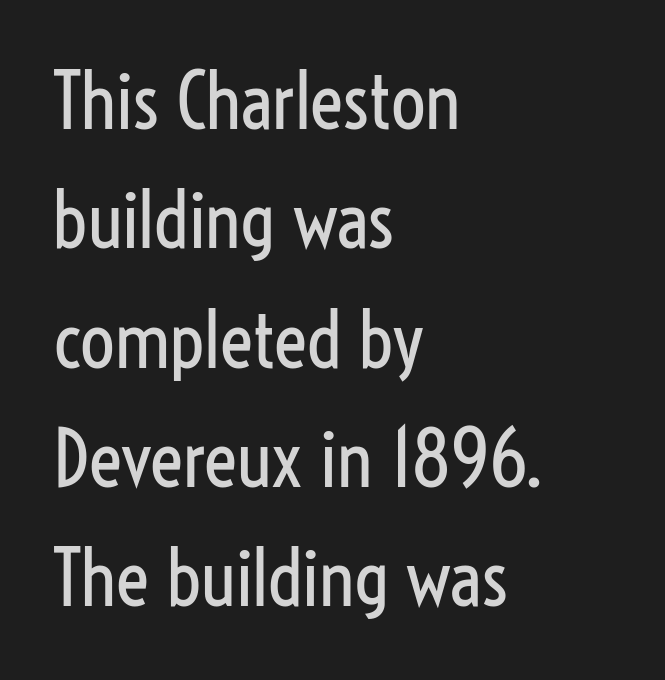
{"serif": "no", "italic": "no", "bold": "no", "weight": "regular", "width": "condensed", "stroke_contrast": "low", "x_height": "medium", "monospaced": "no", "underline": "no", "align": "left", "line_spacing": "normal", "line_spacing_ratio": 1.55, "letter_spacing": "normal", "letter_spacing_em": 0.0, "glyph_px": 77}
